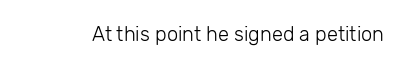
{"italic": "no", "bold": "no", "underline": "no", "letter_spacing": "normal", "letter_spacing_em": 0.0, "glyph_px": 20}
